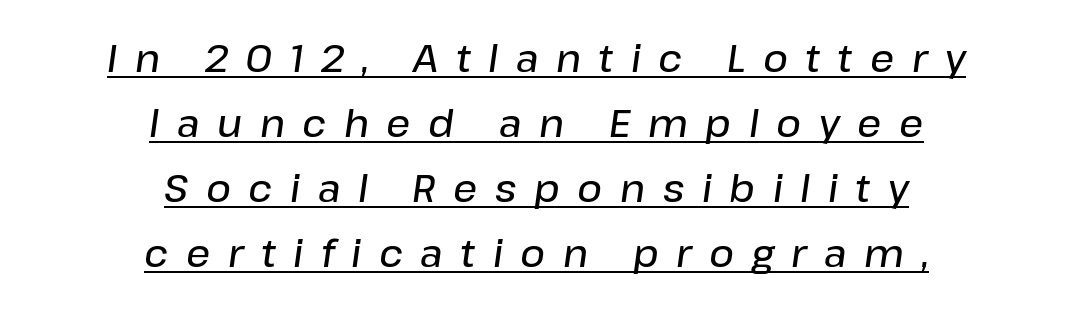
Q: Is the text bold? A: Semi-bold.
Q: Is the text italic (slanted)? A: Yes, it leans right by about 8 degrees.
Q: Is the text underlined? A: Yes.
Q: How is the paragraph aligned? A: Centered.
Q: Is the spacing between letters normal or unusually wide? A: Unusually wide.
Q: Width (condensed, normal, or wide)? A: Normal.
Q: Stroke contrast? A: Low.
Q: x-height? A: Medium.
Q: Monospaced? A: No.
